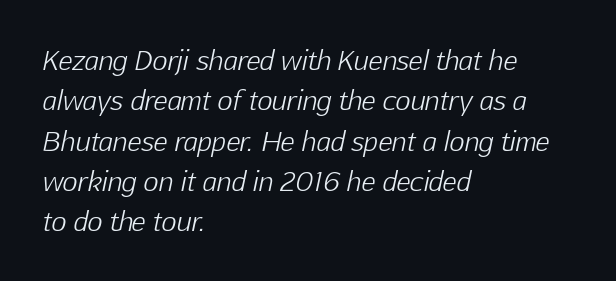
{"italic": "yes", "lean": "right", "slant_degrees": 12, "bold": "no", "underline": "no", "align": "left", "line_spacing": "normal", "line_spacing_ratio": 1.55, "letter_spacing": "normal", "letter_spacing_em": 0.0, "glyph_px": 26}
